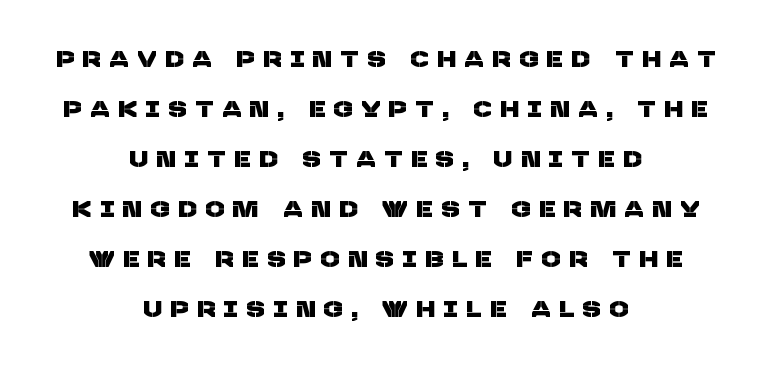
{"underline": "no", "align": "center", "line_spacing": "loose", "line_spacing_ratio": 2.27, "letter_spacing": "wide", "letter_spacing_em": 0.42, "glyph_px": 22}
